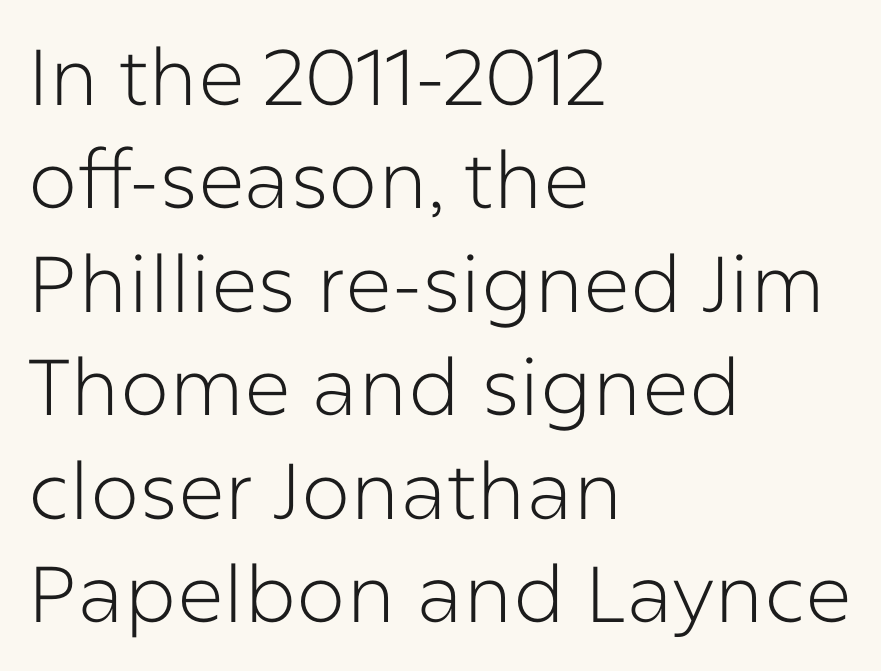
Q: Is the text bold? A: No.
Q: Is the text italic (slanted)? A: No, it is upright.
Q: Is the typeface a serif or a sans-serif typeface? A: Sans-serif.
Q: Is the text underlined? A: No.
Q: How is the paragraph aligned? A: Left-aligned.
Q: Is the spacing between letters normal or unusually wide? A: Normal.
Q: Is the spacing between lines tight, normal or loose? A: Normal.
Q: Width (condensed, normal, or wide)? A: Normal.
Q: Stroke contrast? A: Low.
Q: x-height? A: Medium.
Q: Monospaced? A: No.
